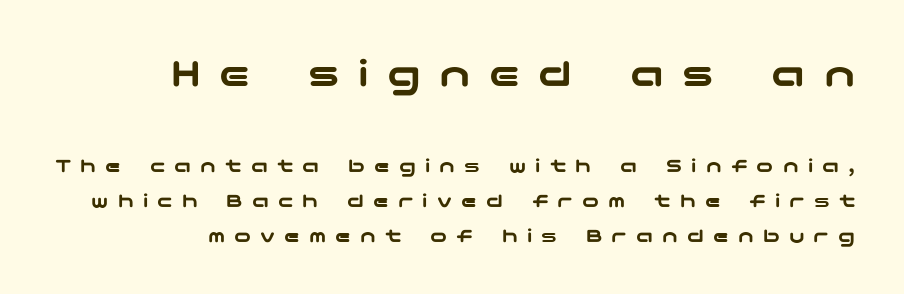
Font category for this specimen: sans-serif. The gap between lines stays unmarked. In terms of leading, this rendering sits right in the middle. Alignment: flush right.
